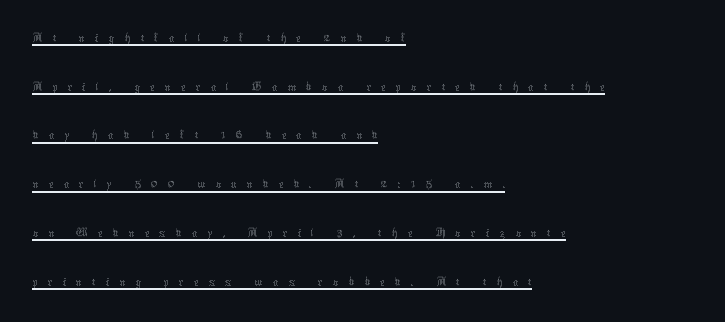
The image shows 28 px thin type, upright; set left-aligned, line spacing 1.74x, unusually wide letter spacing (+0.35 em), underlined; medium stroke contrast and a medium x-height.
